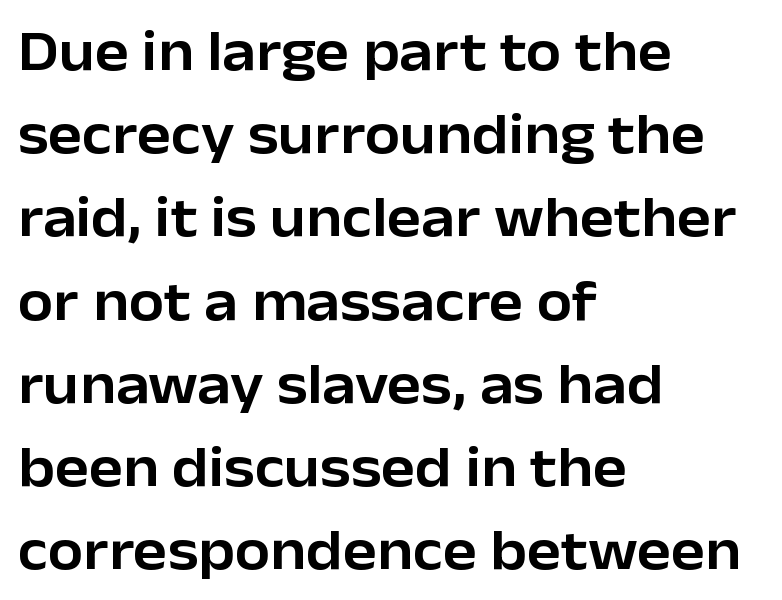
The image shows 57 px sans-serif type, upright; set left-aligned, normal line spacing (1.46x), normal letter spacing, not underlined; low stroke contrast and a medium x-height.
